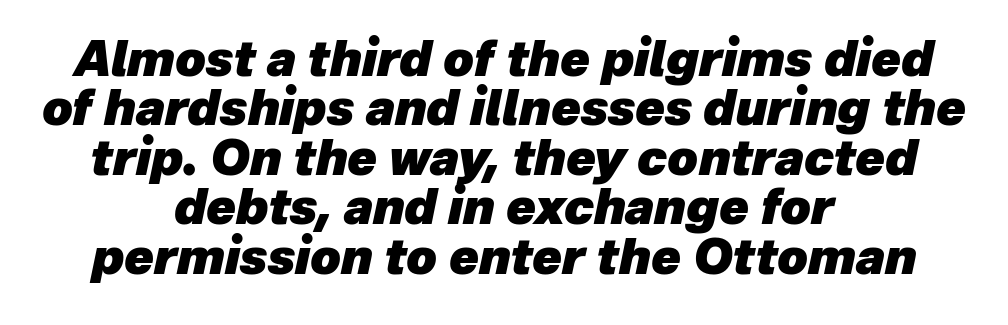
The image shows 48 px heavy type, italic (leaning right); set centered, tight line spacing (1.03x), normal letter spacing, not underlined; low stroke contrast and a medium x-height.
